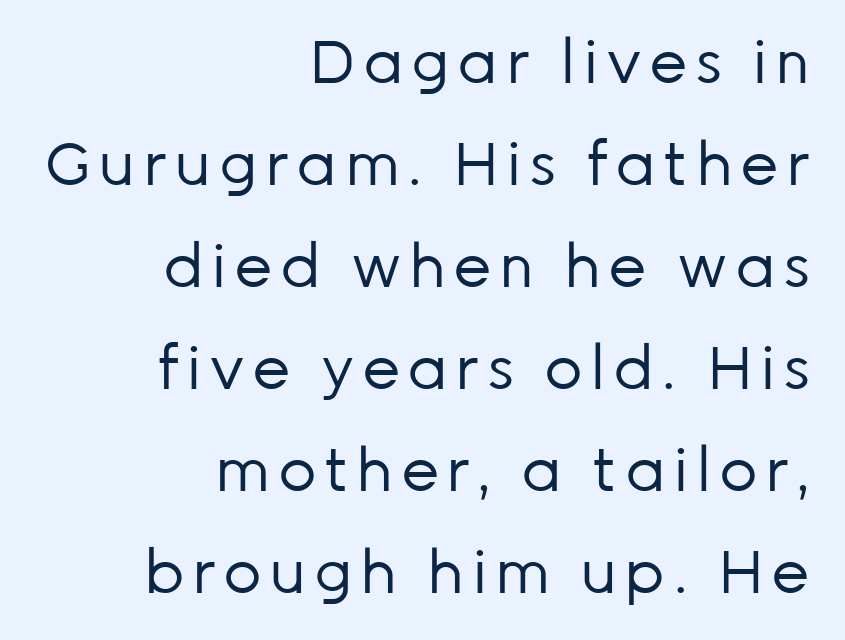
The image shows 60 px regular-weight sans-serif type, upright; set right-aligned, normal line spacing (1.7x), not underlined; low stroke contrast and a medium x-height.
